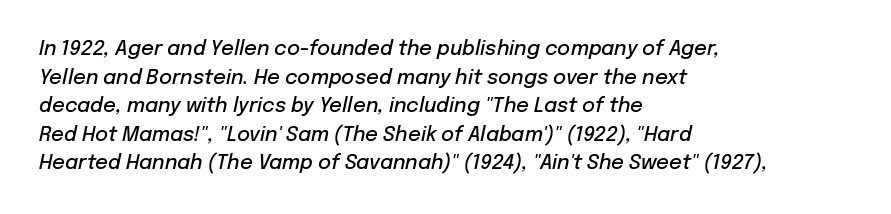
Emphasis-style slanted type is in use. Look at the tracking — it's just the regular setting, nothing added. The sample has been set in demibold, a notch under bold. Notice how the passage keeps a crisp vertical edge on the left only. The zone under the glyphs is completely vacant.
